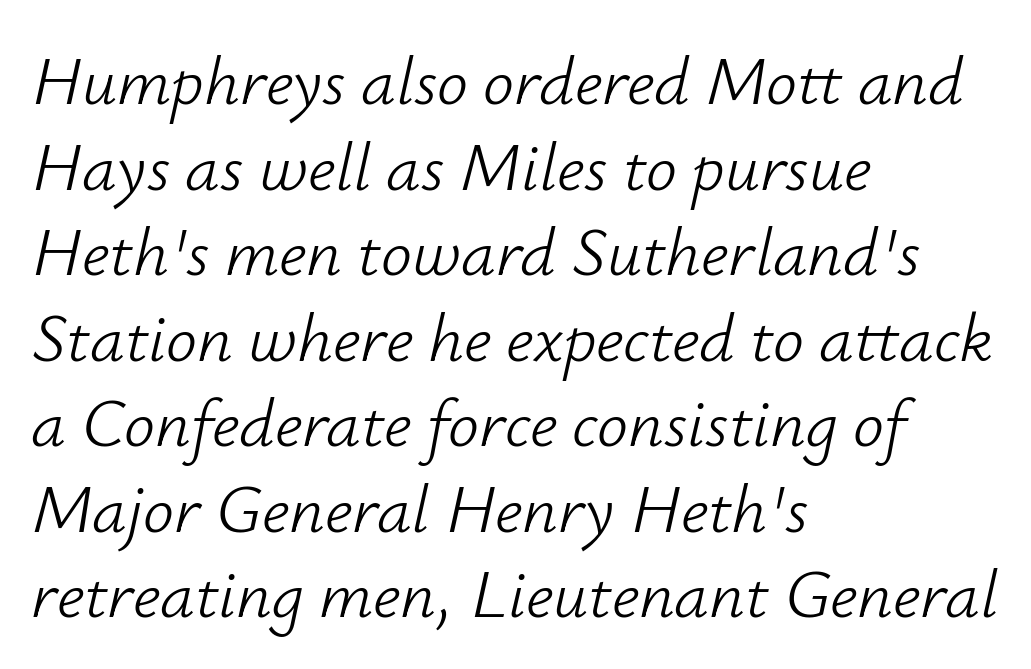
Q: Is the text bold? A: No.
Q: Is the text italic (slanted)? A: Yes, it leans right by about 12 degrees.
Q: Is the text underlined? A: No.
Q: How is the paragraph aligned? A: Left-aligned.
Q: Is the spacing between letters normal or unusually wide? A: Normal.
Q: Width (condensed, normal, or wide)? A: Normal.
Q: Stroke contrast? A: Low.
Q: x-height? A: Small.
Q: Monospaced? A: No.
